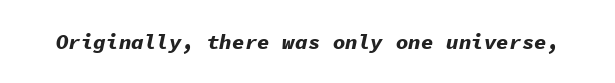
Pretty heavy lettering here — definitely bold. Each word holds together tightly as a unit, with standard inter-letter gaps. Emphasis-style slanted type is in use. Only glyphs here, with clear space below each row.
